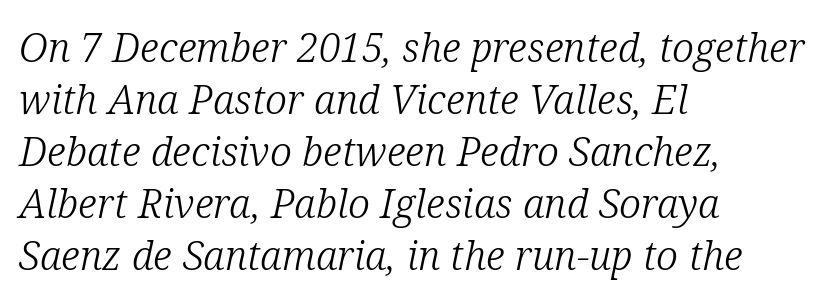
Q: Is the text bold? A: No.
Q: Is the text italic (slanted)? A: Yes, it leans right by about 12 degrees.
Q: Is the typeface a serif or a sans-serif typeface? A: Serif.
Q: Is the text underlined? A: No.
Q: How is the paragraph aligned? A: Left-aligned.
Q: Is the spacing between letters normal or unusually wide? A: Normal.
Q: Is the spacing between lines tight, normal or loose? A: Normal.
Q: Width (condensed, normal, or wide)? A: Normal.
Q: Stroke contrast? A: Low.
Q: x-height? A: Medium.
Q: Monospaced? A: No.
